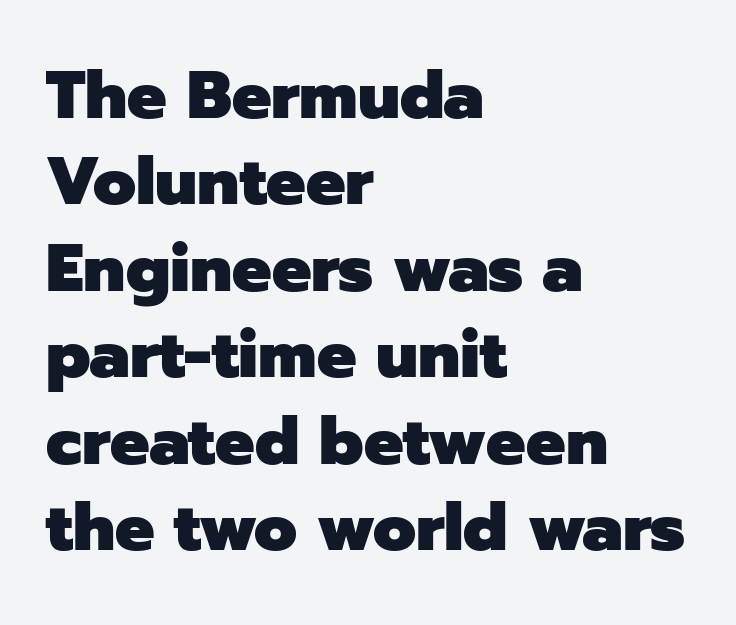
The image shows 66 px heavy sans-serif type, upright; set left-aligned, normal line spacing (1.31x), normal letter spacing, not underlined; low stroke contrast and a medium x-height.
